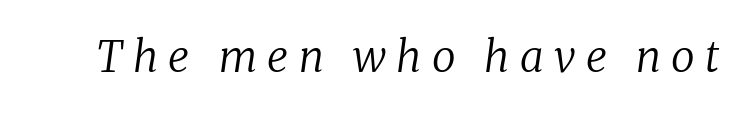
The image shows 43 px regular-weight serif type, italic (leaning right); set unusually wide letter spacing (+0.24 em), not underlined; low stroke contrast and a medium x-height.
